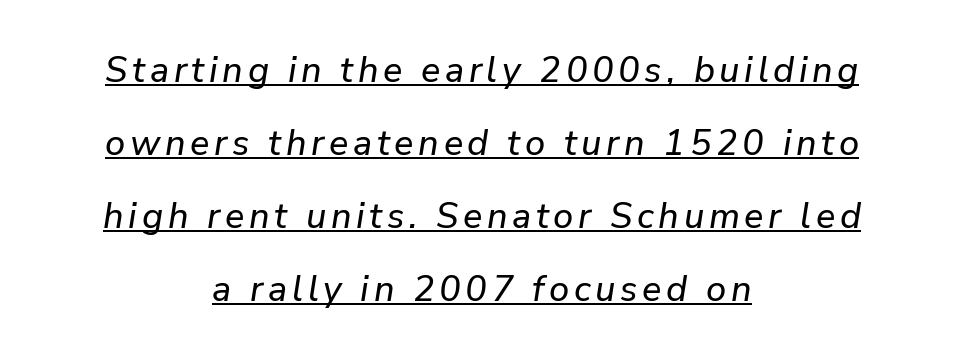
{"italic": "yes", "lean": "right", "slant_degrees": 9, "width": "normal", "stroke_contrast": "low", "x_height": "medium", "monospaced": "no", "underline": "yes", "align": "center", "line_spacing": "loose", "line_spacing_ratio": 2.03, "glyph_px": 36}
